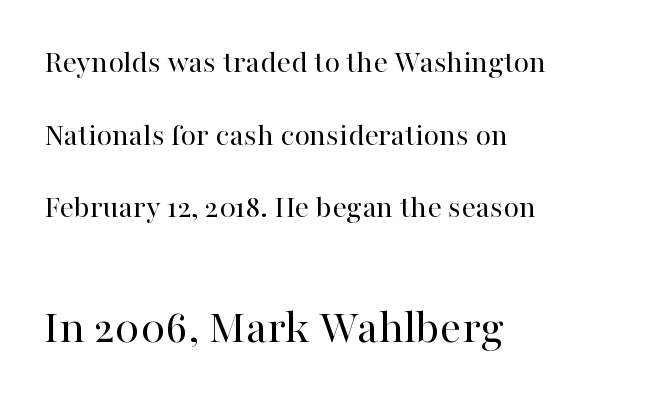
{"serif": "yes", "italic": "no", "bold": "no", "weight": "regular", "width": "normal", "stroke_contrast": "high", "x_height": "medium", "monospaced": "no", "underline": "no", "align": "left", "line_spacing": "loose", "line_spacing_ratio": 2.27, "letter_spacing": "normal", "letter_spacing_em": 0.0, "larger_block": "second", "size_ratio": 1.5, "glyph_px": 48}
